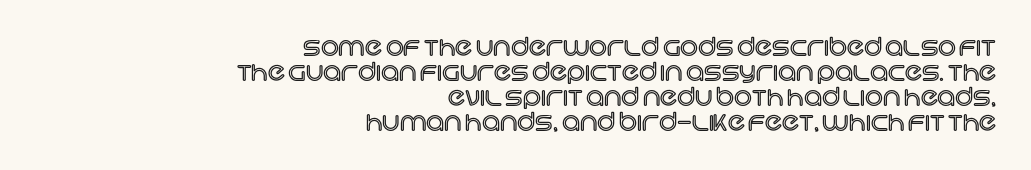
Vertically, the passage feels compressed, each row crowding the next. Upright lettering throughout. The typesetter chose a ragged-left arrangement here. Inter-character spacing is left at the font's built-in metrics. The zone under the glyphs is completely vacant.
